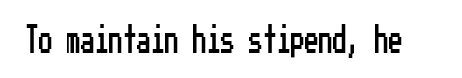
The image shows 28 px condensed sans-serif type, upright; set normal letter spacing, not underlined; low stroke contrast and a medium x-height.
